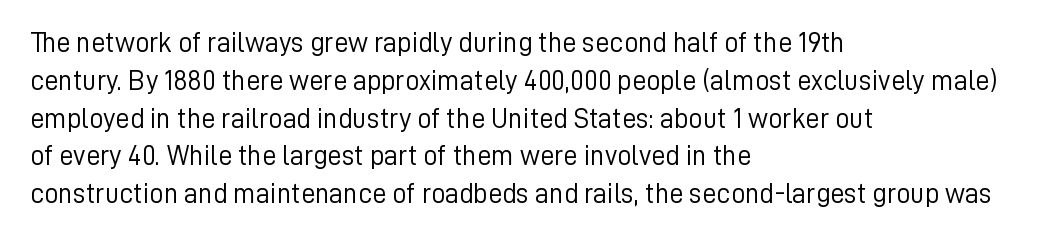
{"serif": "no", "italic": "no", "bold": "no", "weight": "light", "width": "normal", "stroke_contrast": "low", "x_height": "medium", "monospaced": "no", "underline": "no", "align": "left", "line_spacing": "normal", "line_spacing_ratio": 1.35, "letter_spacing": "normal", "letter_spacing_em": 0.0, "glyph_px": 28}
